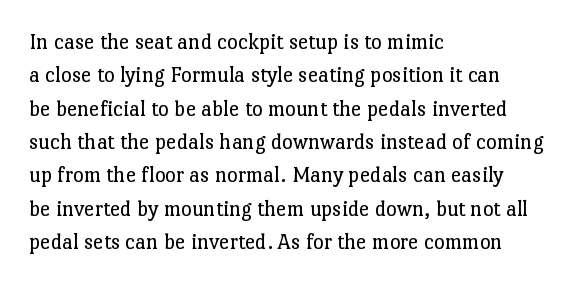
How would I describe the line gaps? Plain and ordinary. Just letters on the line, the space beneath them empty. Alignment: flush left. In terms of posture, this sample is upright.
